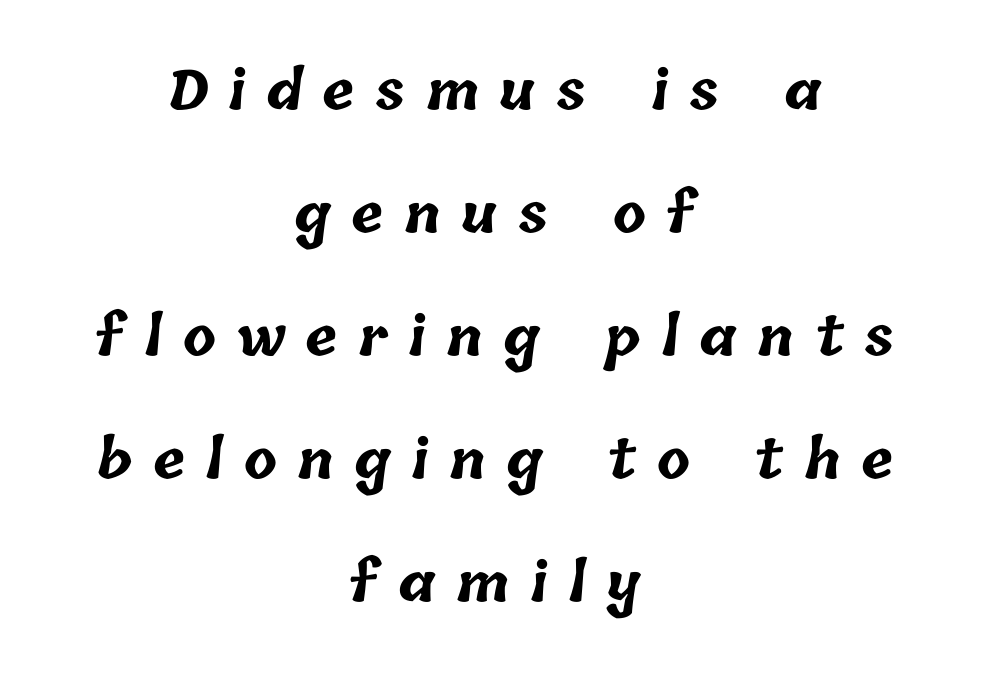
{"bold": "yes", "weight": "bold", "width": "normal", "stroke_contrast": "low", "x_height": "medium", "monospaced": "no", "underline": "no", "align": "center", "line_spacing": "loose", "line_spacing_ratio": 2.28, "letter_spacing": "wide", "letter_spacing_em": 0.38, "glyph_px": 54}
